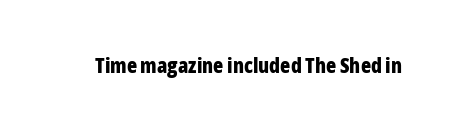
Q: Is the text bold? A: Yes.
Q: Is the text italic (slanted)? A: No, it is upright.
Q: Is the text underlined? A: No.
Q: Is the spacing between letters normal or unusually wide? A: Normal.
